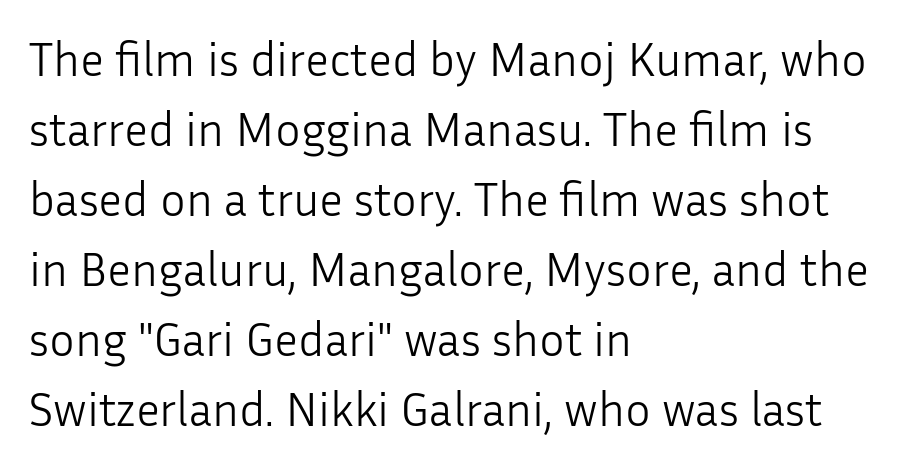
{"serif": "no", "italic": "no", "bold": "no", "weight": "light", "width": "normal", "stroke_contrast": "low", "x_height": "medium", "monospaced": "no", "underline": "no", "align": "left", "line_spacing": "normal", "line_spacing_ratio": 1.46, "letter_spacing": "normal", "letter_spacing_em": 0.0, "glyph_px": 48}
